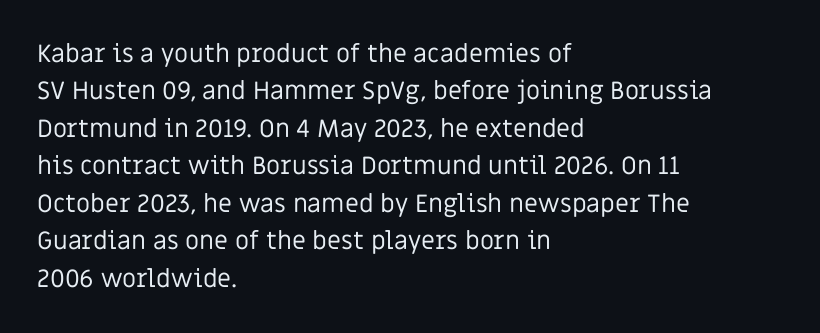
The image shows 25 px text type, upright; set left-aligned, normal line spacing (1.5x), normal letter spacing, not underlined.
